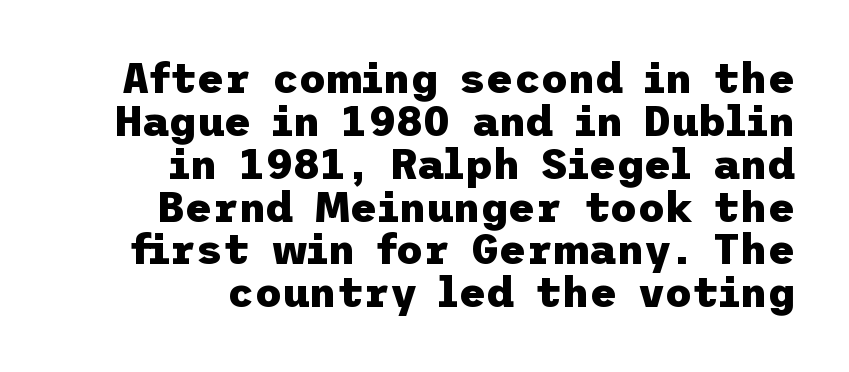
{"serif": "no", "italic": "no", "bold": "yes", "weight": "heavy", "width": "normal", "stroke_contrast": "low", "x_height": "medium", "underline": "no", "align": "right", "line_spacing": "tight", "line_spacing_ratio": 1.02, "letter_spacing": "normal", "letter_spacing_em": 0.0, "glyph_px": 42}
